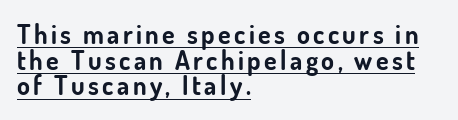
{"italic": "no", "bold": "yes", "underline": "yes", "align": "left", "line_spacing": "tight", "line_spacing_ratio": 0.99, "glyph_px": 26}
